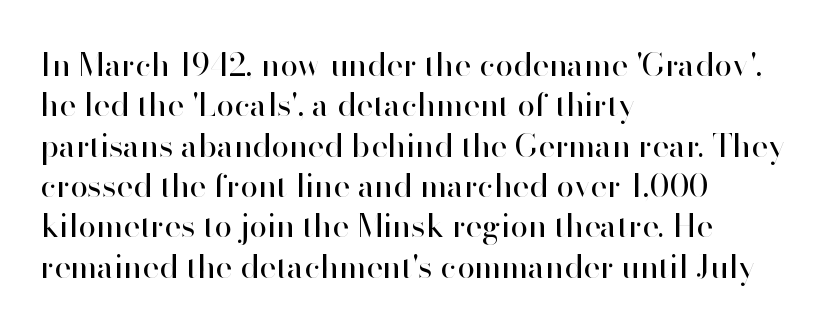
Leading: standard. A typesetter would call this zero additional tracking. Serif or sans? Sans — the stroke terminals are bare. No chunkiness to these letters — they're not bold.
